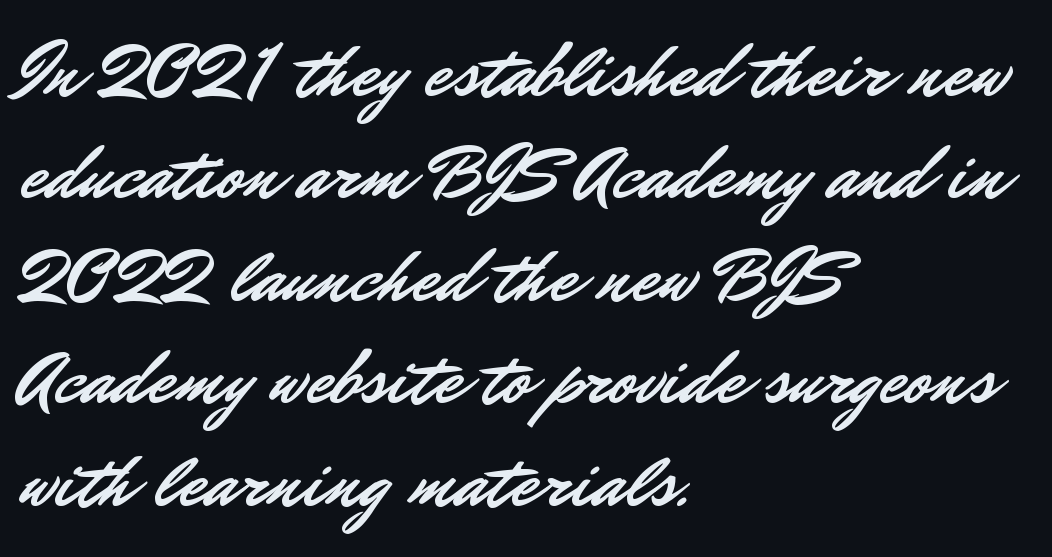
Q: Is the text italic (slanted)? A: Yes.
Q: Is the typeface a serif or a sans-serif typeface? A: Sans-serif.
Q: Is the text underlined? A: No.
Q: How is the paragraph aligned? A: Left-aligned.
Q: Is the spacing between letters normal or unusually wide? A: Normal.
Q: Is the spacing between lines tight, normal or loose? A: Normal.
Q: Width (condensed, normal, or wide)? A: Normal.
Q: Stroke contrast? A: Low.
Q: x-height? A: Small.
Q: Monospaced? A: No.
